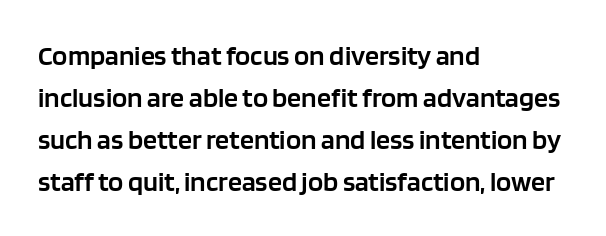
The image shows 28 px semibold sans-serif type, upright; set left-aligned, normal line spacing (1.5x), normal letter spacing, not underlined; low stroke contrast and a large x-height.
